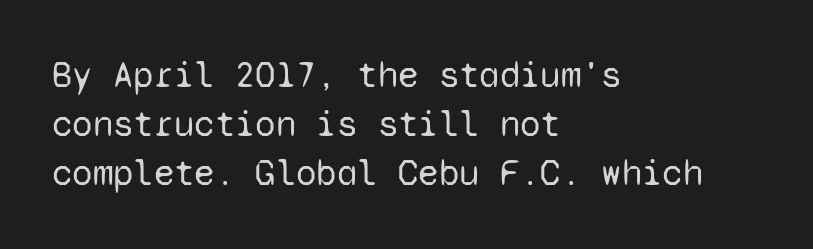
Q: Is the text bold? A: No.
Q: Is the text italic (slanted)? A: No, it is upright.
Q: Is the typeface a serif or a sans-serif typeface? A: Sans-serif.
Q: Is the text underlined? A: No.
Q: How is the paragraph aligned? A: Left-aligned.
Q: Is the spacing between letters normal or unusually wide? A: Normal.
Q: Is the spacing between lines tight, normal or loose? A: Normal.
Q: Width (condensed, normal, or wide)? A: Normal.
Q: Stroke contrast? A: Low.
Q: x-height? A: Medium.
Q: Monospaced? A: Yes.
